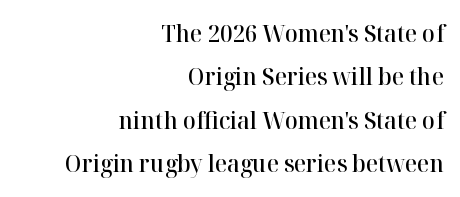
{"italic": "no", "bold": "semi", "underline": "no", "align": "right", "line_spacing_ratio": 1.81, "letter_spacing": "normal", "letter_spacing_em": 0.0, "glyph_px": 24}
